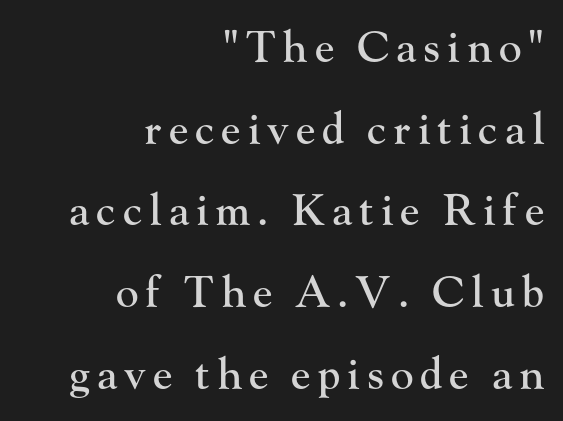
Q: Is the text italic (slanted)? A: No, it is upright.
Q: Is the typeface a serif or a sans-serif typeface? A: Serif.
Q: Is the text underlined? A: No.
Q: How is the paragraph aligned? A: Right-aligned.
Q: Is the spacing between lines tight, normal or loose? A: Loose.
Q: Width (condensed, normal, or wide)? A: Normal.
Q: Stroke contrast? A: High.
Q: x-height? A: Small.
Q: Monospaced? A: No.
